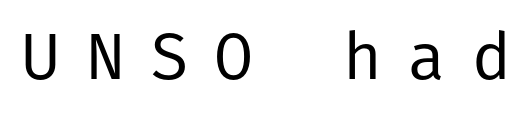
{"serif": "no", "italic": "no", "bold": "no", "weight": "regular", "width": "normal", "stroke_contrast": "low", "x_height": "medium", "underline": "no", "letter_spacing": "wide", "letter_spacing_em": 0.39, "glyph_px": 65}
